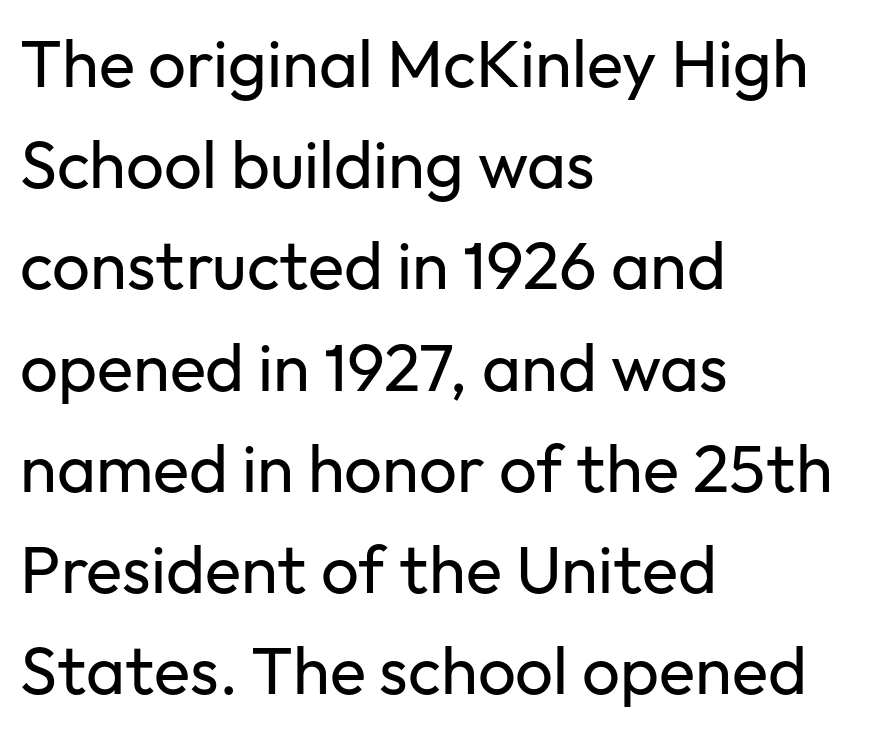
The image shows 67 px regular-weight sans-serif type, upright; set left-aligned, normal line spacing (1.51x), normal letter spacing, not underlined; low stroke contrast and a medium x-height.
